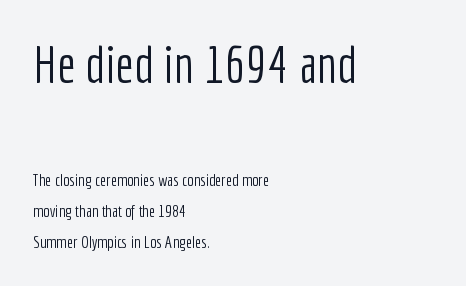
Q: Is the text bold? A: No.
Q: Is the text italic (slanted)? A: No, it is upright.
Q: Is the typeface a serif or a sans-serif typeface? A: Sans-serif.
Q: Is the text underlined? A: No.
Q: How is the paragraph aligned? A: Left-aligned.
Q: Is the spacing between letters normal or unusually wide? A: Normal.
Q: Which block of text is set in a larger size, the first (top) or the second (bottom)? A: The first (top) one.
Q: Width (condensed, normal, or wide)? A: Condensed.
Q: Stroke contrast? A: Low.
Q: x-height? A: Medium.
Q: Monospaced? A: No.
